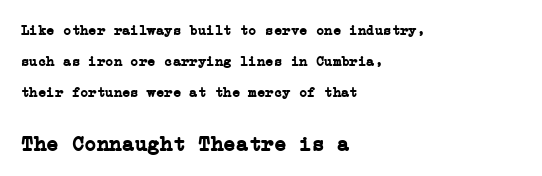
Q: Is the text bold? A: Yes.
Q: Is the text italic (slanted)? A: No, it is upright.
Q: Is the text underlined? A: No.
Q: How is the paragraph aligned? A: Left-aligned.
Q: Is the spacing between letters normal or unusually wide? A: Normal.
Q: Is the spacing between lines tight, normal or loose? A: Loose.
Q: Which block of text is set in a larger size, the first (top) or the second (bottom)? A: The second (bottom) one.
